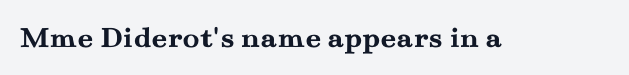
The passage shown has conventional tracking throughout. The face used here is proportionally spaced, like ordinary book or web type. Nobody drew a line under any word here. Do the letters lean? They stand straight. Each letter's strokes conclude with small projecting serifs.
